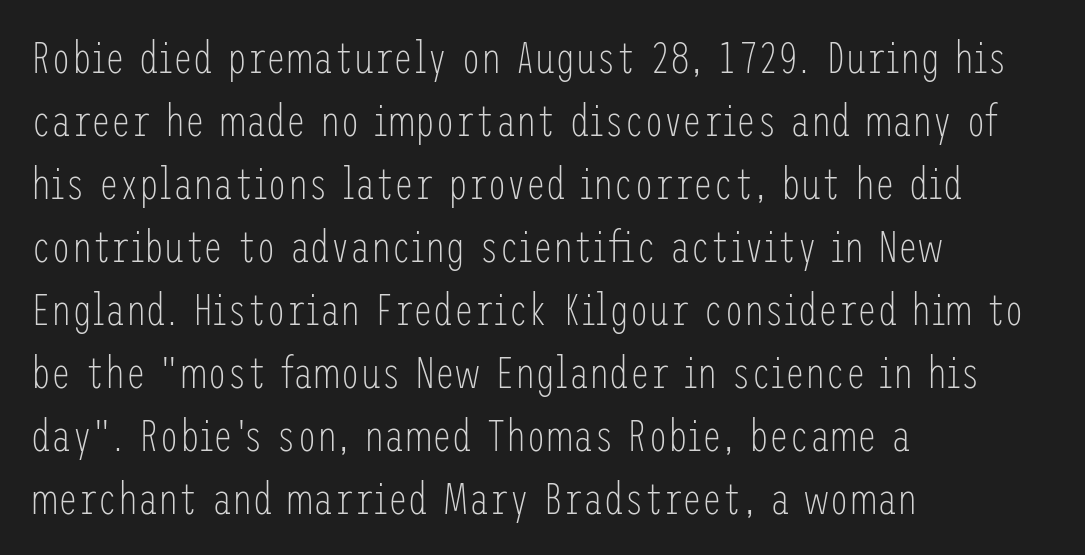
Each row of text sits above clean, open space. Notice how the passage keeps a crisp vertical edge on the left only. Compared with a typical body face, this is equally light or lighter still. If you drew a line through each stem, it would be perfectly vertical.
